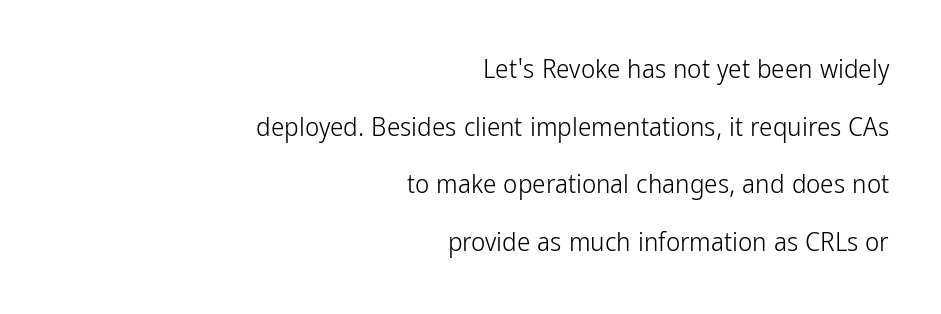
The image shows 27 px text type, upright; set right-aligned, loose line spacing (2.13x), normal letter spacing, not underlined.
